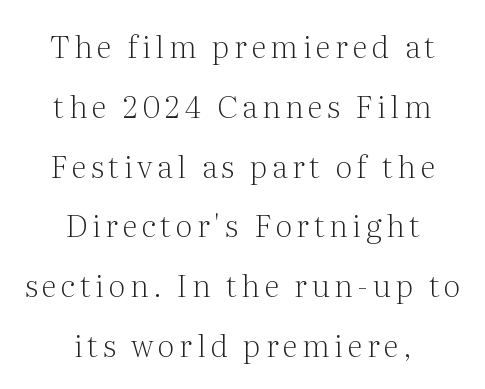
Q: Is the text bold? A: No.
Q: Is the text italic (slanted)? A: No, it is upright.
Q: Is the typeface a serif or a sans-serif typeface? A: Serif.
Q: Is the text underlined? A: No.
Q: How is the paragraph aligned? A: Centered.
Q: Is the spacing between lines tight, normal or loose? A: Loose.
Q: Width (condensed, normal, or wide)? A: Normal.
Q: Stroke contrast? A: Medium.
Q: x-height? A: Medium.
Q: Monospaced? A: No.
